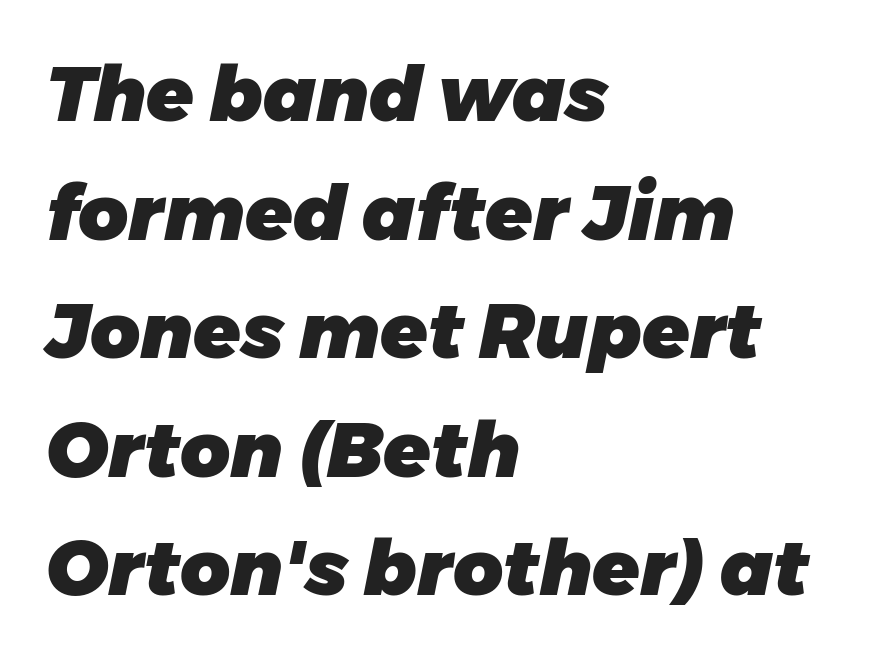
Q: Is the text bold? A: Yes.
Q: Is the text italic (slanted)? A: Yes, it leans right by about 11 degrees.
Q: Is the text underlined? A: No.
Q: How is the paragraph aligned? A: Left-aligned.
Q: Is the spacing between letters normal or unusually wide? A: Normal.
Q: Is the spacing between lines tight, normal or loose? A: Normal.
Q: Width (condensed, normal, or wide)? A: Normal.
Q: Stroke contrast? A: Low.
Q: x-height? A: Medium.
Q: Monospaced? A: No.
